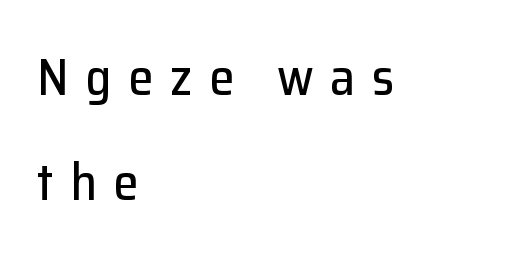
The image shows 51 px sans-serif type, upright; set left-aligned, loose line spacing (2.06x), unusually wide letter spacing (+0.32 em), not underlined; low stroke contrast and a medium x-height.
